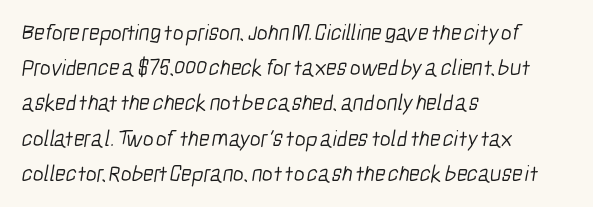
The string is rendered with underlining switched off. Each line starts at the same left margin while the right side varies. Quick note: interline space is typical. Stems and bowls with no extra thickness — not bold.
